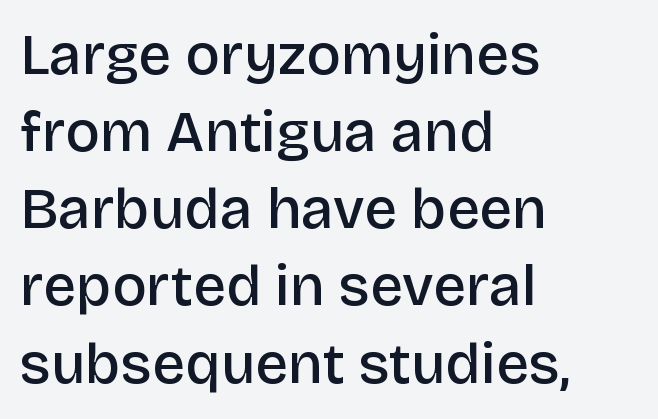
Q: Is the text bold? A: Semi-bold.
Q: Is the text italic (slanted)? A: No, it is upright.
Q: Is the typeface a serif or a sans-serif typeface? A: Sans-serif.
Q: Is the text underlined? A: No.
Q: How is the paragraph aligned? A: Left-aligned.
Q: Is the spacing between letters normal or unusually wide? A: Normal.
Q: Is the spacing between lines tight, normal or loose? A: Normal.
Q: Width (condensed, normal, or wide)? A: Normal.
Q: Stroke contrast? A: Low.
Q: x-height? A: Large.
Q: Monospaced? A: No.
